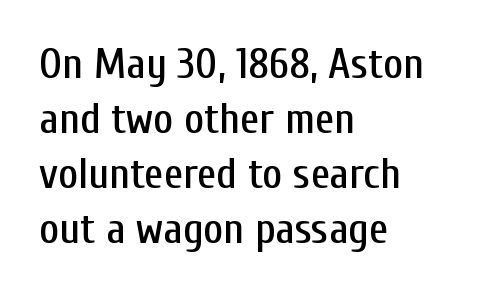
Q: Is the text italic (slanted)? A: No, it is upright.
Q: Is the typeface a serif or a sans-serif typeface? A: Sans-serif.
Q: Is the text underlined? A: No.
Q: How is the paragraph aligned? A: Left-aligned.
Q: Is the spacing between letters normal or unusually wide? A: Normal.
Q: Is the spacing between lines tight, normal or loose? A: Normal.
Q: Width (condensed, normal, or wide)? A: Condensed.
Q: Stroke contrast? A: Low.
Q: x-height? A: Medium.
Q: Monospaced? A: No.
